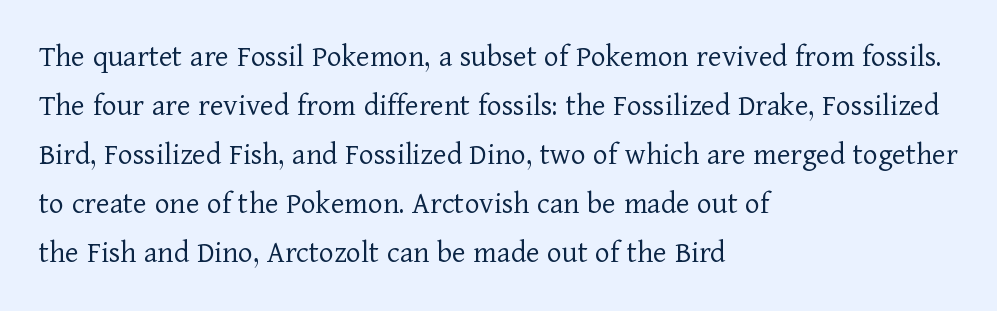
{"serif": "yes", "italic": "no", "bold": "no", "weight": "light", "width": "normal", "stroke_contrast": "low", "x_height": "medium", "monospaced": "no", "underline": "no", "align": "left", "line_spacing": "normal", "line_spacing_ratio": 1.53, "letter_spacing": "normal", "letter_spacing_em": 0.0, "glyph_px": 32}
